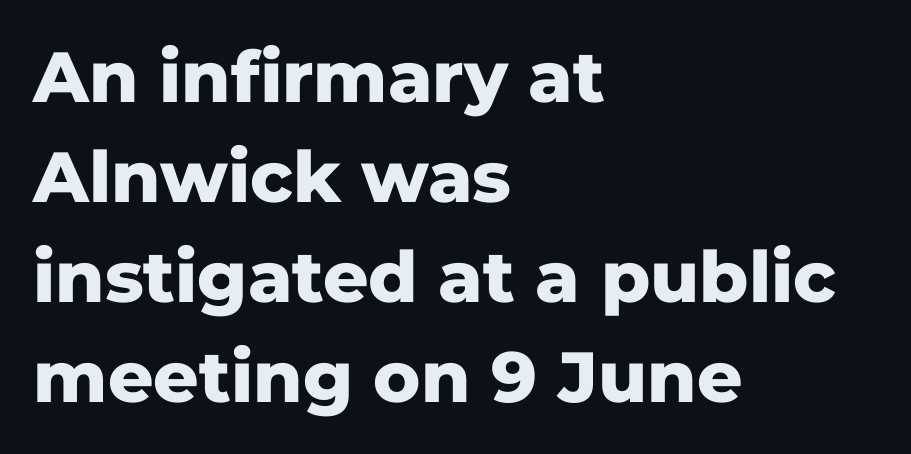
Q: Is the text bold? A: Yes.
Q: Is the text italic (slanted)? A: No, it is upright.
Q: Is the typeface a serif or a sans-serif typeface? A: Sans-serif.
Q: Is the text underlined? A: No.
Q: How is the paragraph aligned? A: Left-aligned.
Q: Is the spacing between letters normal or unusually wide? A: Normal.
Q: Is the spacing between lines tight, normal or loose? A: Normal.
Q: Width (condensed, normal, or wide)? A: Normal.
Q: Stroke contrast? A: Low.
Q: x-height? A: Medium.
Q: Monospaced? A: No.
